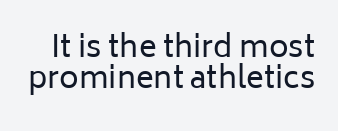
{"serif": "no", "italic": "no", "bold": "no", "weight": "regular", "width": "normal", "stroke_contrast": "low", "x_height": "medium", "monospaced": "no", "underline": "no", "line_spacing": "tight", "line_spacing_ratio": 1.03, "letter_spacing": "normal", "letter_spacing_em": 0.0, "glyph_px": 30}
